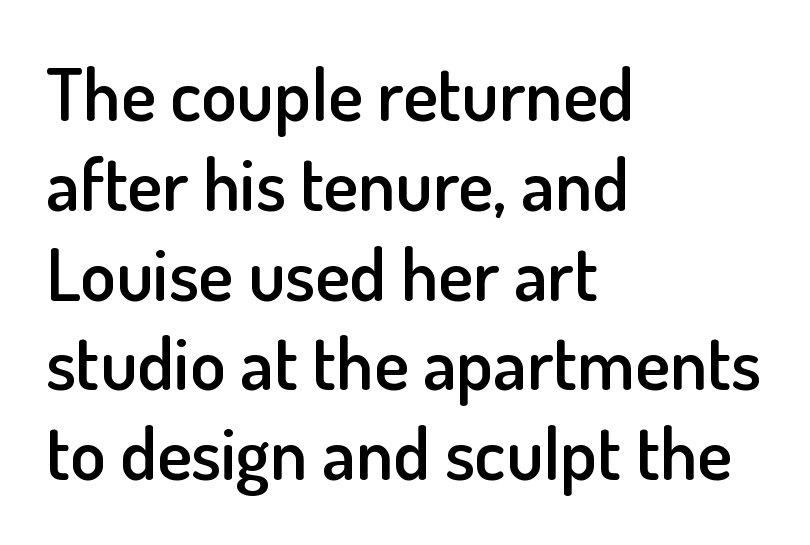
{"serif": "no", "italic": "no", "bold": "semi", "weight": "semibold", "width": "normal", "stroke_contrast": "low", "x_height": "small", "monospaced": "no", "underline": "no", "align": "left", "line_spacing_ratio": 1.23, "letter_spacing": "normal", "letter_spacing_em": 0.0, "glyph_px": 73}
